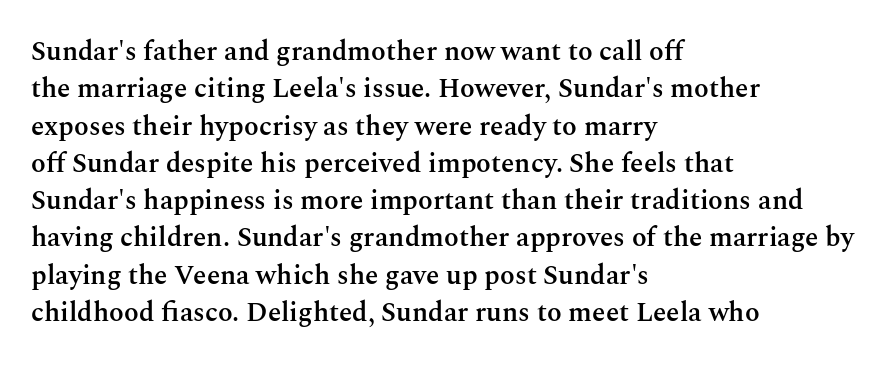
{"italic": "no", "bold": "semi", "underline": "no", "align": "left", "line_spacing": "normal", "line_spacing_ratio": 1.38, "letter_spacing": "normal", "letter_spacing_em": 0.0, "glyph_px": 27}
